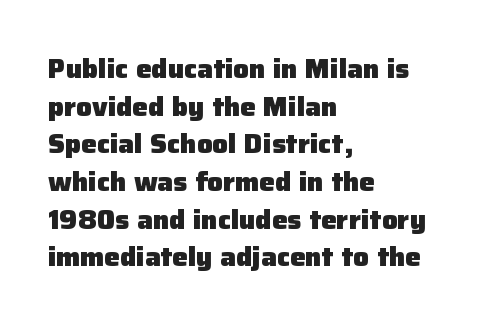
The image shows 26 px bold type, upright; set left-aligned, normal line spacing (1.45x), normal letter spacing, not underlined.
